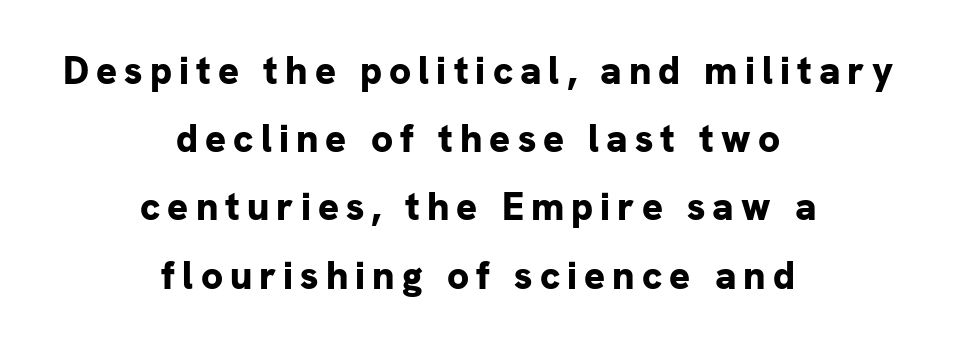
Proportional: the letters do not fall into vertical columns. Horizontally, the lines are justified to the midpoint only. A bare baseline throughout the passage. This sample uses a sans-serif face. Compared with an ordinary text face, these strokes are far heavier — a full bold. No italicization has been applied; the sample stays upright.
